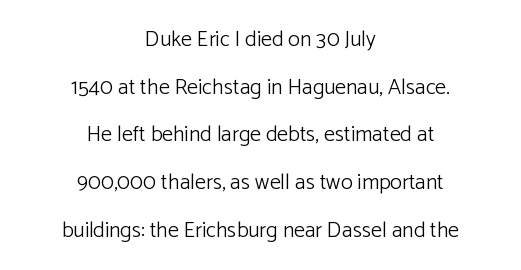
Q: Is the text bold? A: No.
Q: Is the text italic (slanted)? A: No, it is upright.
Q: Is the text underlined? A: No.
Q: How is the paragraph aligned? A: Centered.
Q: Is the spacing between letters normal or unusually wide? A: Normal.
Q: Is the spacing between lines tight, normal or loose? A: Loose.
